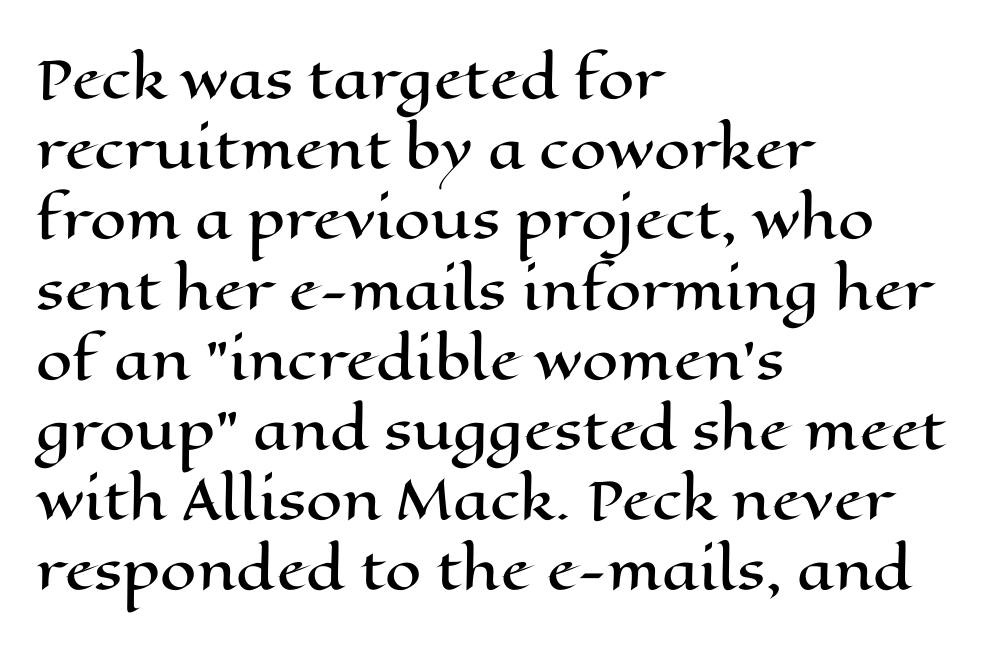
The image shows 52 px wide type, upright; set left-aligned, normal line spacing (1.35x), normal letter spacing, not underlined; high stroke contrast and a medium x-height.
